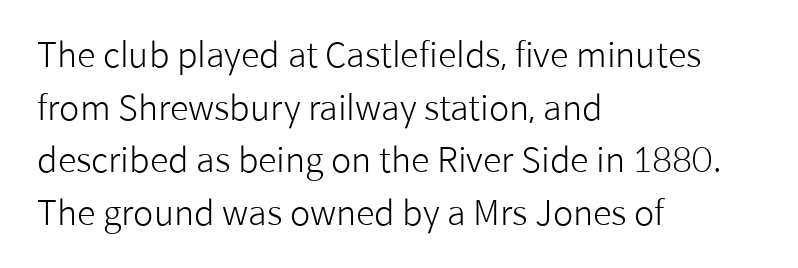
{"serif": "no", "italic": "no", "bold": "no", "weight": "light", "width": "normal", "stroke_contrast": "low", "x_height": "medium", "monospaced": "no", "underline": "no", "align": "left", "line_spacing": "normal", "line_spacing_ratio": 1.55, "letter_spacing": "normal", "letter_spacing_em": 0.0, "glyph_px": 34}
